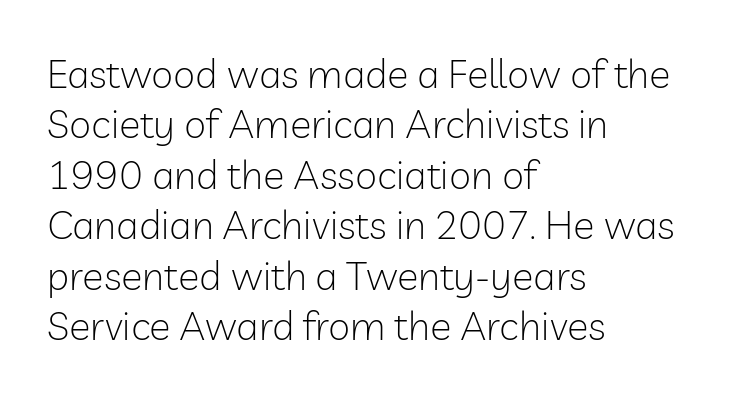
{"serif": "no", "italic": "no", "bold": "no", "weight": "light", "width": "normal", "stroke_contrast": "low", "x_height": "medium", "monospaced": "no", "underline": "no", "align": "left", "line_spacing": "normal", "line_spacing_ratio": 1.26, "letter_spacing": "normal", "letter_spacing_em": 0.0, "glyph_px": 40}
